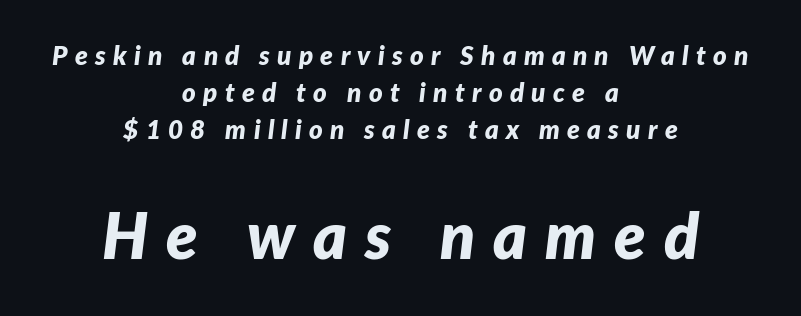
Each line is balanced around a shared central axis. The following chunk of copy outweighs the initial chunk in type size. Rendered with sloped, italic letterforms. Successive baselines arrive at the customary interval. You could only call the tracking loose — the letters float apart.
